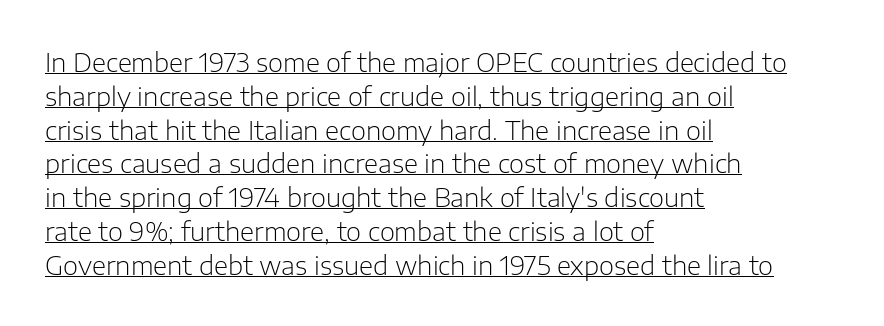
Q: Is the text bold? A: No.
Q: Is the text italic (slanted)? A: No, it is upright.
Q: Is the text underlined? A: Yes.
Q: How is the paragraph aligned? A: Left-aligned.
Q: Is the spacing between letters normal or unusually wide? A: Normal.
Q: Is the spacing between lines tight, normal or loose? A: Normal.
